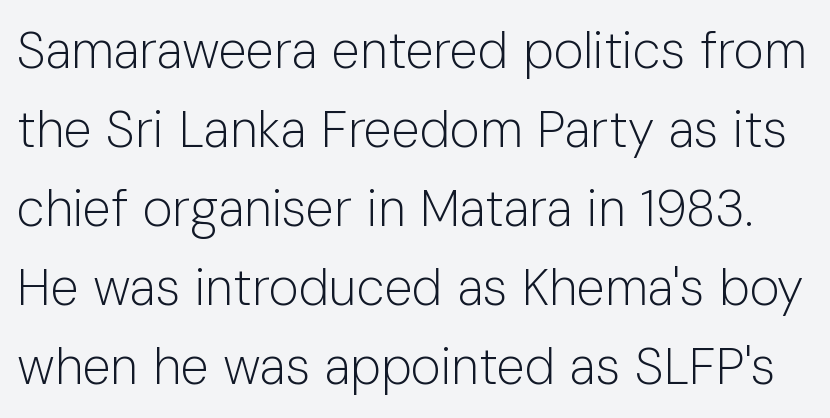
Q: Is the text bold? A: No.
Q: Is the text italic (slanted)? A: No, it is upright.
Q: Is the typeface a serif or a sans-serif typeface? A: Sans-serif.
Q: Is the text underlined? A: No.
Q: Is the spacing between letters normal or unusually wide? A: Normal.
Q: Is the spacing between lines tight, normal or loose? A: Normal.
Q: Width (condensed, normal, or wide)? A: Normal.
Q: Stroke contrast? A: Low.
Q: x-height? A: Medium.
Q: Monospaced? A: No.
